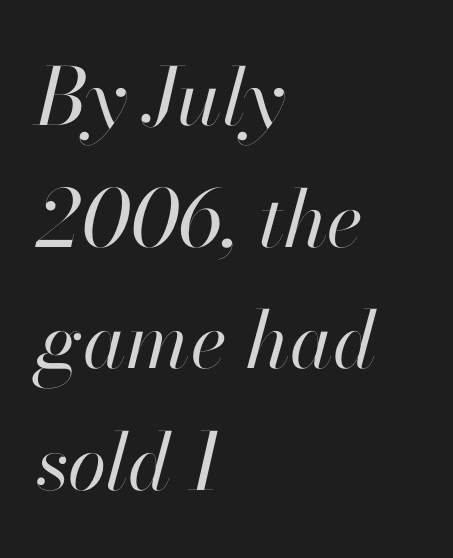
Stems here are at most as thick as an everyday book face. Emphasis-style slanted type is in use. Clear beneath every line of the passage. The line-height multiplier appears to be the usual default.
